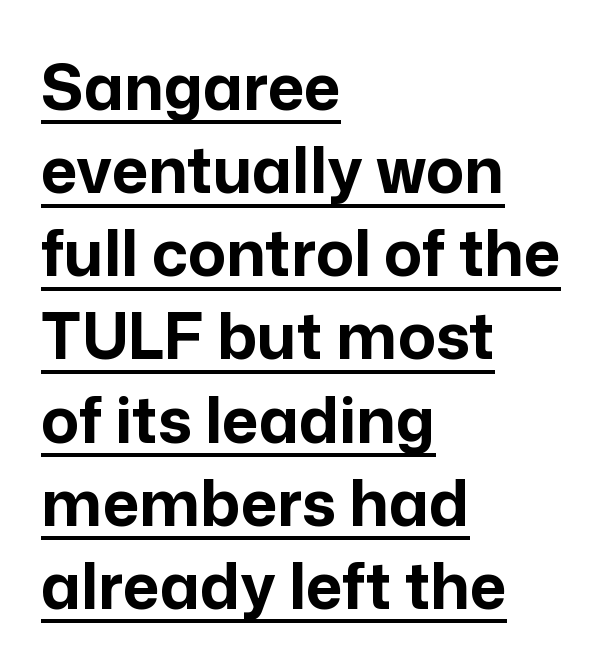
Note the varied advance widths — an 'i' is clearly narrower than an 'm'. The glyphs are accompanied by a horizontal stroke just below them. The line-height multiplier appears to be the usual default. Posture: vertical. Look at the stroke-to-counter ratio: heavy, a bold.
